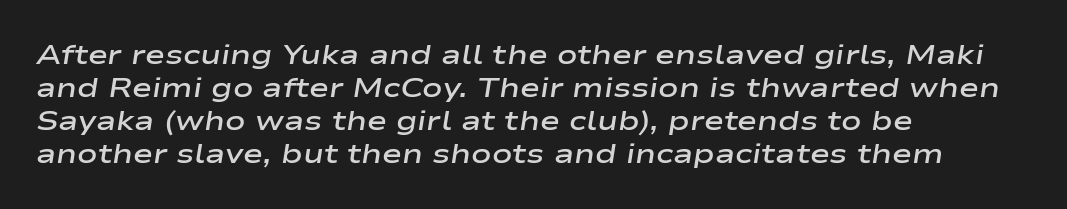
Slanted lettering throughout. Underline: absent. What stands out about the letter spacing? Nothing — it is the standard amount. In CSS terms this would be text-align: left. A somewhat darkened texture: the type is semibold rather than bold.
